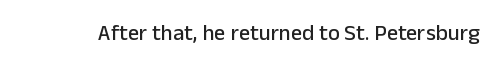
The image shows 22 px text type, upright; set normal letter spacing, not underlined.
